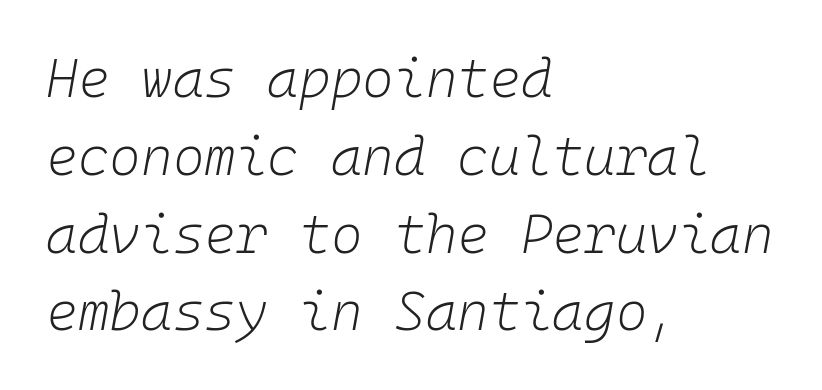
The image shows 54 px light type, italic (leaning right), monospaced; set left-aligned, normal line spacing (1.44x), normal letter spacing, not underlined; low stroke contrast and a medium x-height.
